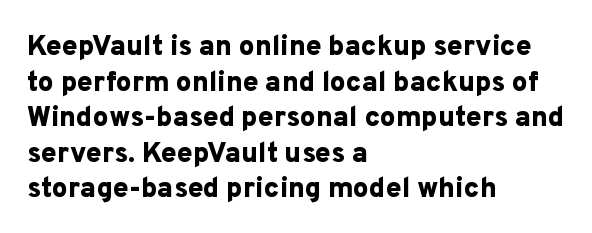
These lines sit exactly where default settings would place them. Designer's note — italics off, roman on. These lines are composed in type without serifs. Typographic density is high because the face is bold. Honestly, there is no underline to notice here at all.
